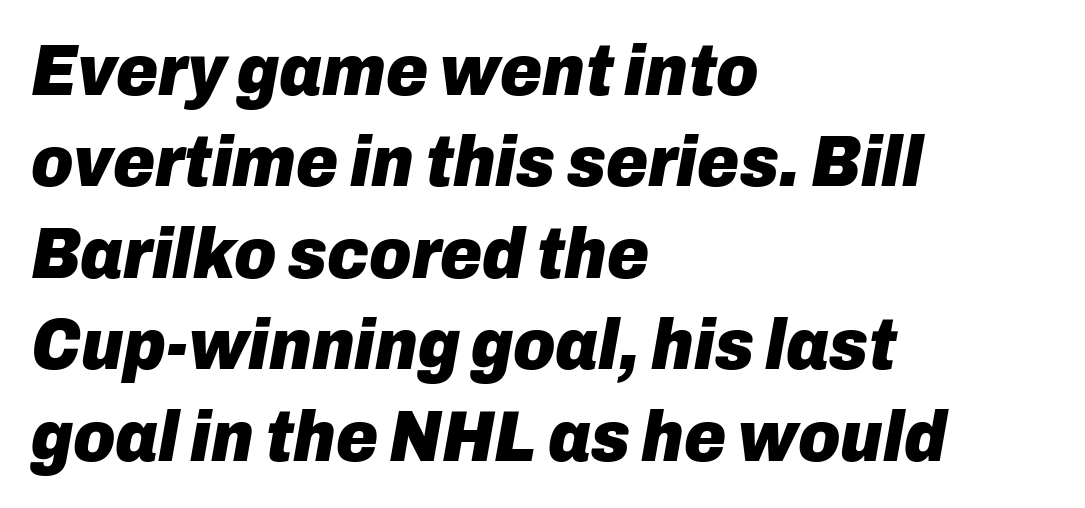
Q: Is the text bold? A: Yes.
Q: Is the text italic (slanted)? A: Yes, it leans right by about 10 degrees.
Q: Is the text underlined? A: No.
Q: How is the paragraph aligned? A: Left-aligned.
Q: Is the spacing between letters normal or unusually wide? A: Normal.
Q: Is the spacing between lines tight, normal or loose? A: Normal.
Q: Width (condensed, normal, or wide)? A: Normal.
Q: Stroke contrast? A: Low.
Q: x-height? A: Medium.
Q: Monospaced? A: No.
